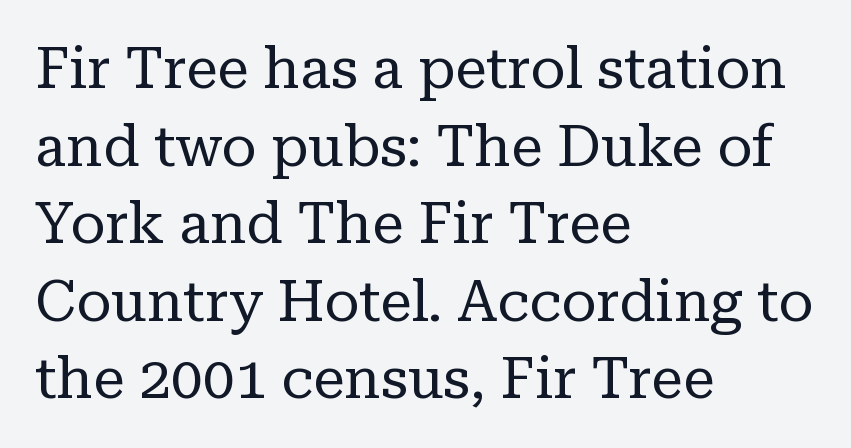
Is there any slant? The stems are plumb. The glyphs are unaccompanied by any horizontal stroke below them. The face used here is proportionally spaced, like ordinary book or web type. Stroke terminals: seriffed. Rows of type keep a routine distance in the vertical direction. Is the block centered? No — it sits flush against the left margin.
